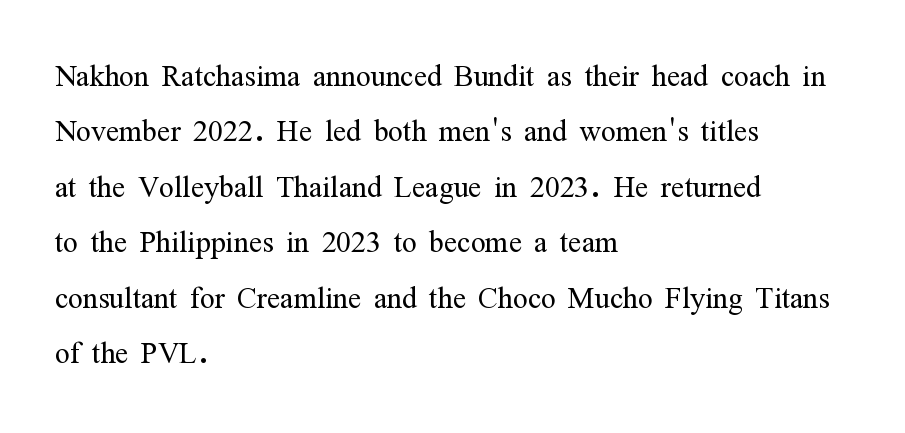
The image shows 39 px light, condensed serif type, upright; set left-aligned, normal line spacing (1.42x), normal letter spacing, not underlined; medium stroke contrast and a medium x-height.
